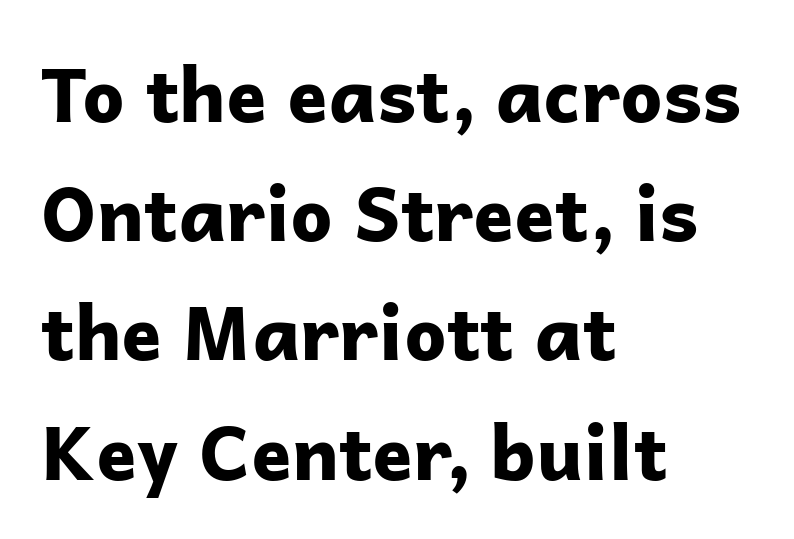
{"serif": "no", "italic": "no", "bold": "yes", "weight": "bold", "width": "normal", "stroke_contrast": "low", "x_height": "medium", "monospaced": "no", "underline": "no", "align": "left", "line_spacing": "normal", "line_spacing_ratio": 1.59, "letter_spacing": "normal", "letter_spacing_em": 0.0, "glyph_px": 75}
